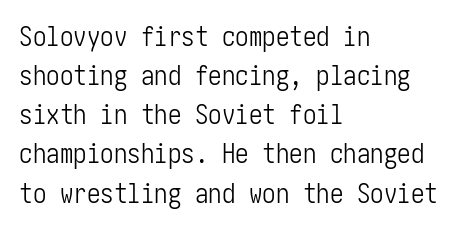
{"italic": "no", "bold": "no", "underline": "no", "align": "left", "line_spacing": "normal", "line_spacing_ratio": 1.45, "letter_spacing": "normal", "letter_spacing_em": 0.0, "glyph_px": 27}
